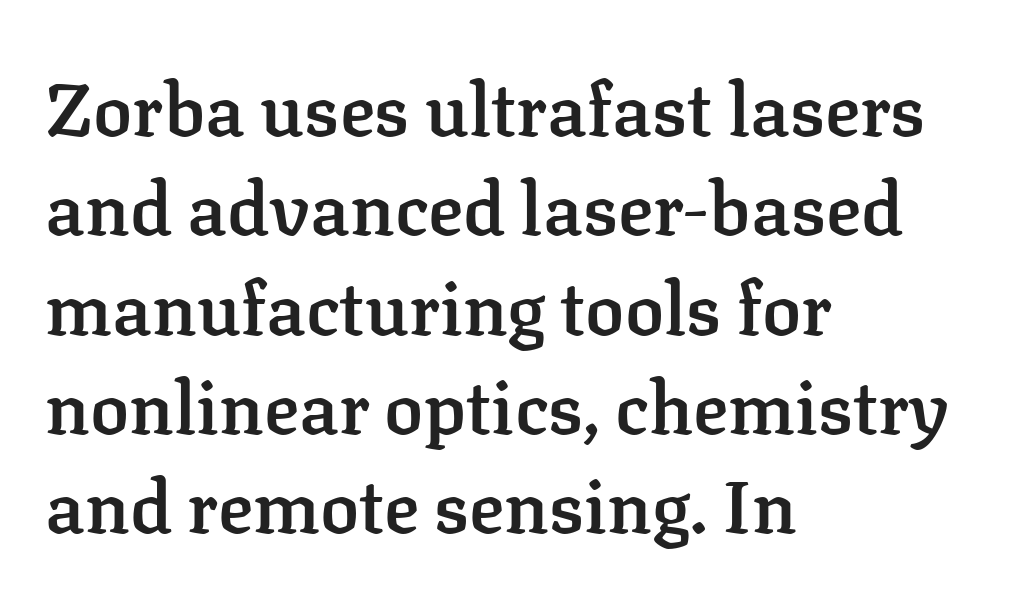
This rendering leaves character spacing at its baseline value. How heavy is the stroke? Medium-heavy — a semibold, shy of bold. The ragged edge is on the right, which tells us the setting is flush left. Is there much room between lines? A standard amount, neither cramped nor airy.
